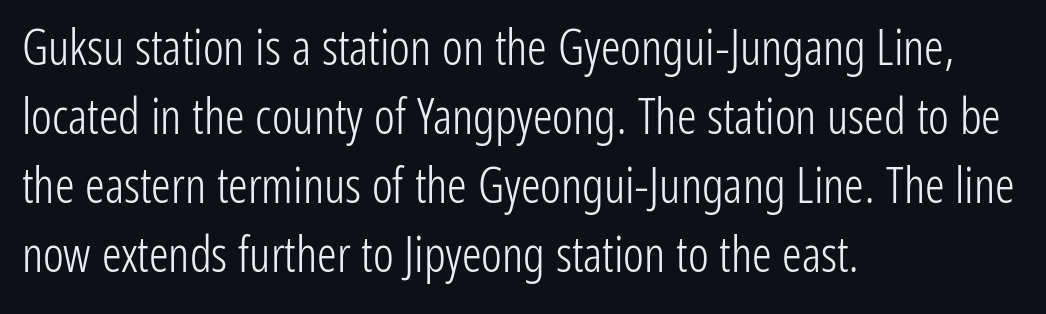
The image shows 49 px light, condensed sans-serif type, upright; set left-aligned, normal line spacing (1.41x), normal letter spacing, not underlined; low stroke contrast and a medium x-height.
